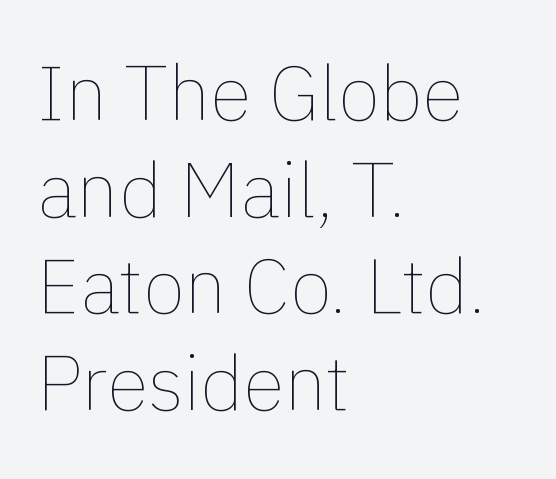
{"italic": "no", "bold": "no", "weight": "thin", "width": "normal", "stroke_contrast": "low", "x_height": "medium", "monospaced": "no", "underline": "no", "align": "left", "line_spacing": "normal", "line_spacing_ratio": 1.27, "letter_spacing": "normal", "letter_spacing_em": 0.0, "glyph_px": 76}
